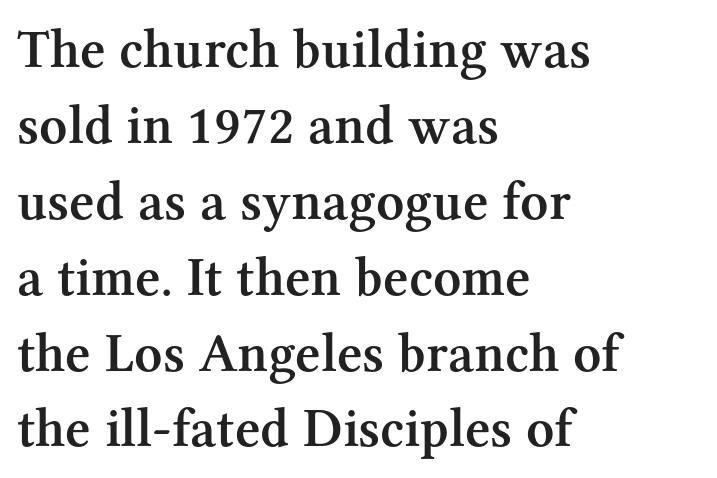
Q: Is the text bold? A: Semi-bold.
Q: Is the text italic (slanted)? A: No, it is upright.
Q: Is the typeface a serif or a sans-serif typeface? A: Serif.
Q: Is the text underlined? A: No.
Q: How is the paragraph aligned? A: Left-aligned.
Q: Is the spacing between letters normal or unusually wide? A: Normal.
Q: Is the spacing between lines tight, normal or loose? A: Normal.
Q: Width (condensed, normal, or wide)? A: Normal.
Q: Stroke contrast? A: Medium.
Q: x-height? A: Medium.
Q: Monospaced? A: No.
